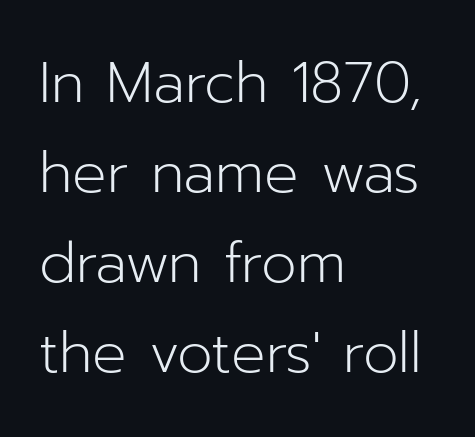
Q: Is the text bold? A: No.
Q: Is the text italic (slanted)? A: No, it is upright.
Q: Is the typeface a serif or a sans-serif typeface? A: Sans-serif.
Q: Is the text underlined? A: No.
Q: How is the paragraph aligned? A: Left-aligned.
Q: Is the spacing between letters normal or unusually wide? A: Normal.
Q: Is the spacing between lines tight, normal or loose? A: Normal.
Q: Width (condensed, normal, or wide)? A: Normal.
Q: Stroke contrast? A: Low.
Q: x-height? A: Medium.
Q: Monospaced? A: No.
